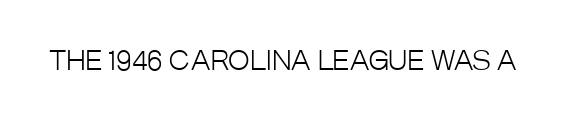
Q: Is the text bold? A: No.
Q: Is the text italic (slanted)? A: No, it is upright.
Q: Is the text underlined? A: No.
Q: Is the spacing between letters normal or unusually wide? A: Normal.
